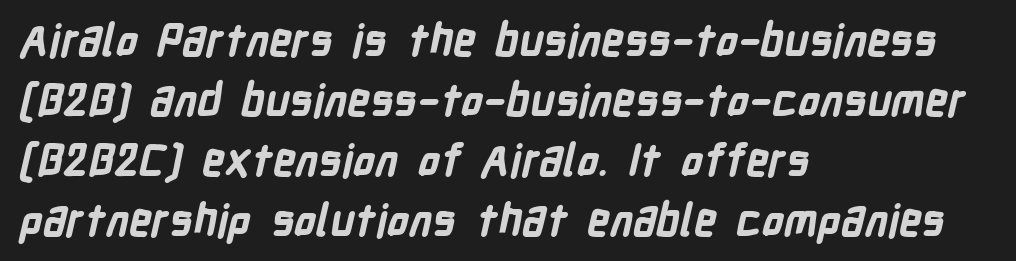
The image shows 44 px bold, condensed sans-serif type; set left-aligned, normal line spacing (1.36x), normal letter spacing, not underlined; low stroke contrast and a medium x-height.
